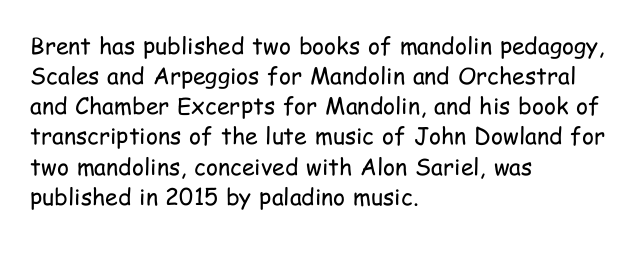
Q: Is the text bold? A: No.
Q: Is the text italic (slanted)? A: No, it is upright.
Q: Is the text underlined? A: No.
Q: How is the paragraph aligned? A: Left-aligned.
Q: Is the spacing between letters normal or unusually wide? A: Normal.
Q: Is the spacing between lines tight, normal or loose? A: Normal.
